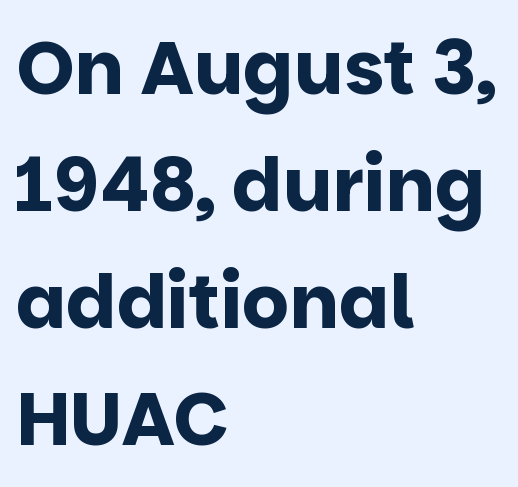
{"serif": "no", "italic": "no", "bold": "yes", "weight": "bold", "width": "normal", "stroke_contrast": "low", "x_height": "large", "monospaced": "no", "underline": "no", "align": "left", "line_spacing": "normal", "line_spacing_ratio": 1.58, "letter_spacing": "normal", "letter_spacing_em": 0.0, "glyph_px": 74}
